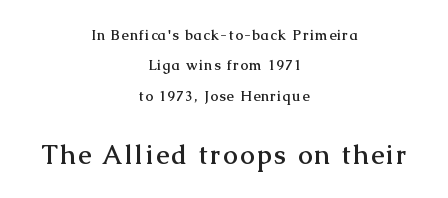
Does the lettering tilt? It doesn't — this is upright. The lower block of text is set noticeably larger than the block above it. A great deal of white space separates one row of letters from the next. As a designer I'd log this as weight 700, bold.
